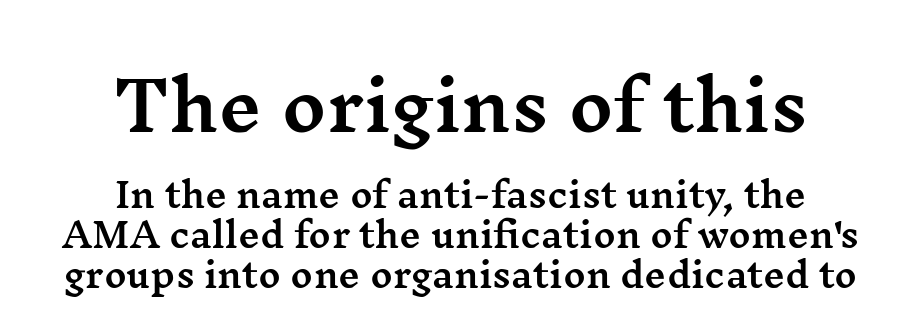
Q: Is the text italic (slanted)? A: No, it is upright.
Q: Is the typeface a serif or a sans-serif typeface? A: Serif.
Q: Is the text underlined? A: No.
Q: How is the paragraph aligned? A: Centered.
Q: Is the spacing between letters normal or unusually wide? A: Normal.
Q: Which block of text is set in a larger size, the first (top) or the second (bottom)? A: The first (top) one.
Q: Width (condensed, normal, or wide)? A: Wide.
Q: Stroke contrast? A: Medium.
Q: x-height? A: Medium.
Q: Monospaced? A: No.
